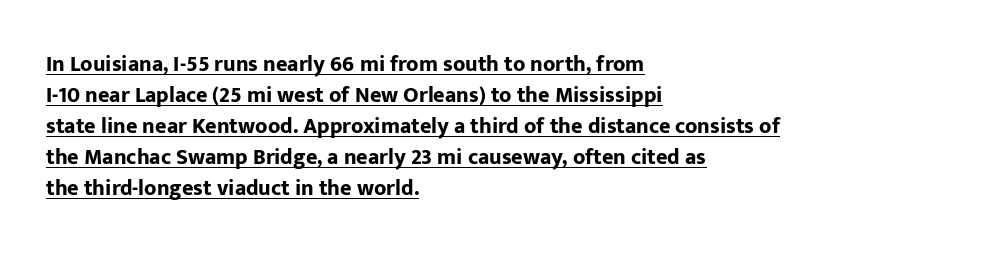
What stands out about the letter spacing? Nothing — it is the standard amount. Does the weight exceed regular? Yes, all the way to bold. In CSS terms this would be text-align: left. Is there any slant? The stems are plumb. The passage shown stacks its lines at a standard gap.
